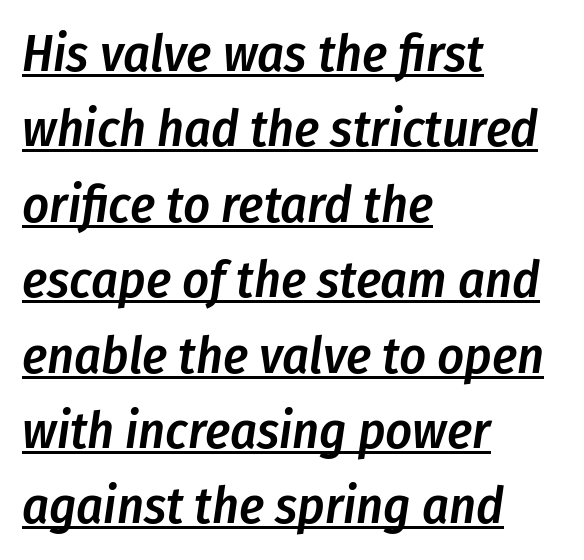
The image shows 52 px semibold, condensed type, italic (leaning right); set left-aligned, normal line spacing (1.45x), normal letter spacing, underlined; low stroke contrast and a medium x-height.
